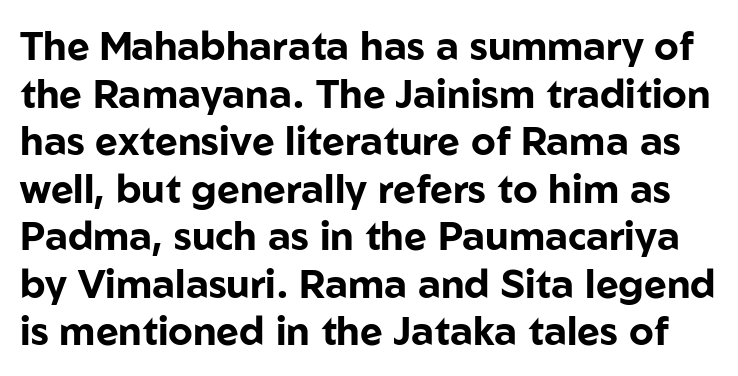
Q: Is the text bold? A: Yes.
Q: Is the text italic (slanted)? A: No, it is upright.
Q: Is the typeface a serif or a sans-serif typeface? A: Sans-serif.
Q: Is the text underlined? A: No.
Q: Is the spacing between letters normal or unusually wide? A: Normal.
Q: Width (condensed, normal, or wide)? A: Normal.
Q: Stroke contrast? A: Low.
Q: x-height? A: Medium.
Q: Monospaced? A: No.
